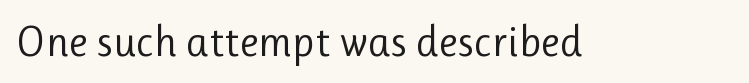
Q: Is the text bold? A: No.
Q: Is the text italic (slanted)? A: No, it is upright.
Q: Is the typeface a serif or a sans-serif typeface? A: Sans-serif.
Q: Is the text underlined? A: No.
Q: Is the spacing between letters normal or unusually wide? A: Normal.
Q: Width (condensed, normal, or wide)? A: Normal.
Q: Stroke contrast? A: Low.
Q: x-height? A: Medium.
Q: Monospaced? A: No.
